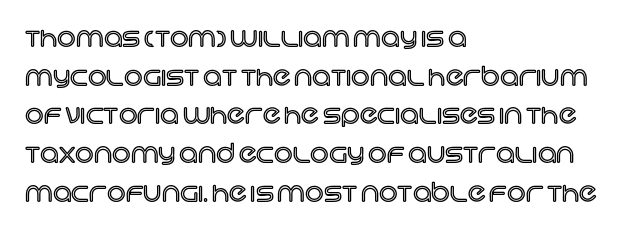
The image shows 26 px text type, upright; set left-aligned, normal line spacing (1.49x), normal letter spacing, not underlined.
